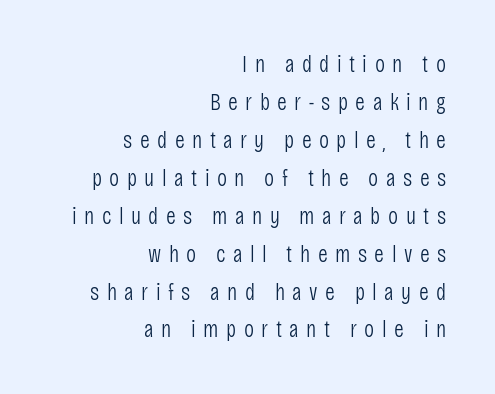
In terms of letterspacing, this is a distinctly airy, spread setting. Summary of vertical rhythm: regular, with standard interline spacing. Descender tails drop into unmarked territory. The lines in this sample share a right terminus and differ only in where they begin. Tall strokes in this sample are plumb rather than angled. The strokes carry an ordinary text weight at most.
